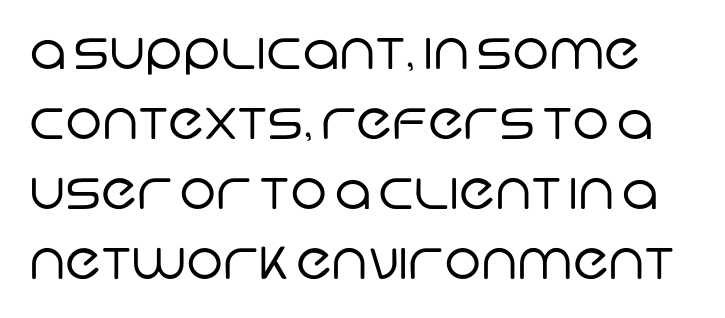
A typesetter would call this proportional, since set widths differ per character. A light-to-regular cut is what we see here. The space between consecutive lines is moderate. To sum up the face: it is a sans, with no serifs. The type is set solid horizontally, with unmodified tracking. The words here are not underlined.
